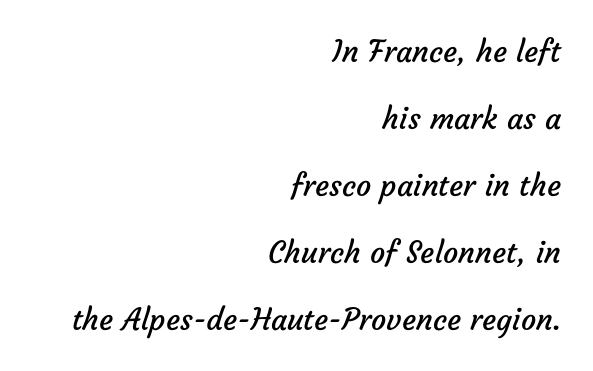
The image shows 30 px regular-weight sans-serif type; set right-aligned, loose line spacing (2.23x), normal letter spacing, not underlined; low stroke contrast and a medium x-height.
